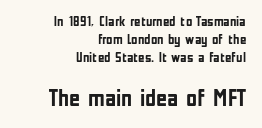
Q: Is the text bold? A: Yes.
Q: Is the text italic (slanted)? A: No, it is upright.
Q: Is the text underlined? A: No.
Q: How is the paragraph aligned? A: Right-aligned.
Q: Is the spacing between letters normal or unusually wide? A: Normal.
Q: Is the spacing between lines tight, normal or loose? A: Normal.
Q: Which block of text is set in a larger size, the first (top) or the second (bottom)? A: The second (bottom) one.
